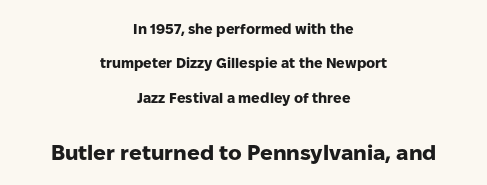
This is roman type, the default non-slanted kind. Descenders are the only things crossing below the line. Is the lower block the larger one? Yes — the lower block carries the bigger type. Widely set lines give the paragraph a tall, airy silhouette. Emphasis by weight is at full strength: bold. Students, note that the glyphs here touch the page at normal intervals.
